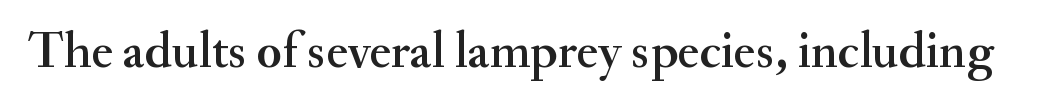
Q: Is the text italic (slanted)? A: No, it is upright.
Q: Is the typeface a serif or a sans-serif typeface? A: Serif.
Q: Is the text underlined? A: No.
Q: Is the spacing between letters normal or unusually wide? A: Normal.
Q: Width (condensed, normal, or wide)? A: Normal.
Q: Stroke contrast? A: Medium.
Q: x-height? A: Small.
Q: Monospaced? A: No.
